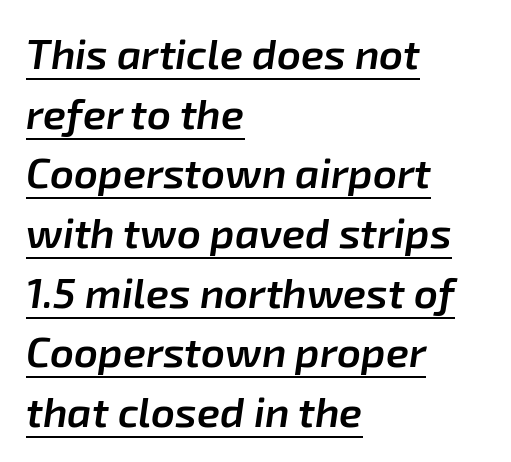
{"italic": "yes", "lean": "right", "slant_degrees": 8, "bold": "semi", "weight": "semibold", "width": "normal", "stroke_contrast": "low", "x_height": "medium", "monospaced": "no", "underline": "yes", "align": "left", "line_spacing": "normal", "line_spacing_ratio": 1.42, "letter_spacing": "normal", "letter_spacing_em": 0.0, "glyph_px": 42}
